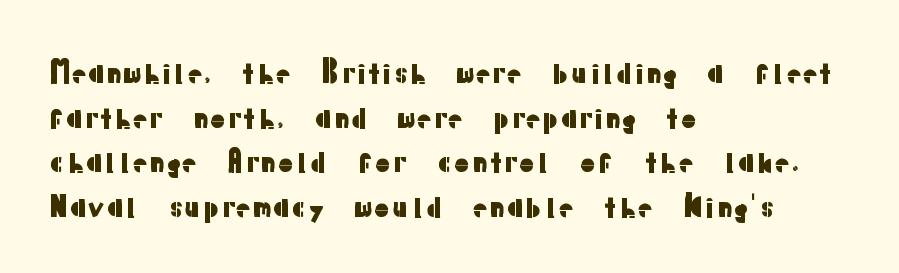
Q: Is the text italic (slanted)? A: No, it is upright.
Q: Is the typeface a serif or a sans-serif typeface? A: Sans-serif.
Q: Is the text underlined? A: No.
Q: How is the paragraph aligned? A: Left-aligned.
Q: Is the spacing between letters normal or unusually wide? A: Normal.
Q: Is the spacing between lines tight, normal or loose? A: Normal.
Q: Width (condensed, normal, or wide)? A: Normal.
Q: Stroke contrast? A: Low.
Q: x-height? A: Medium.
Q: Monospaced? A: No.
